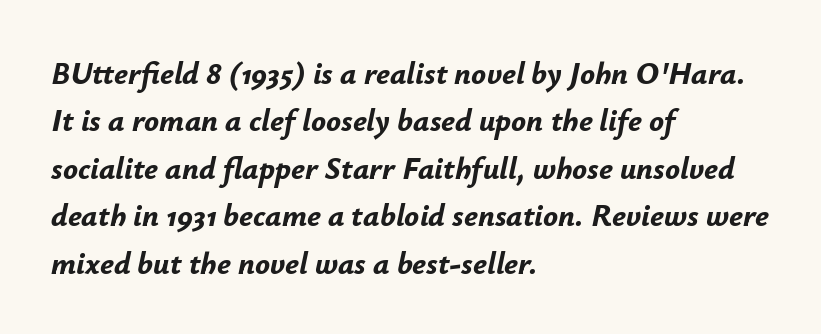
{"italic": "yes", "lean": "right", "slant_degrees": 12, "bold": "yes", "weight": "bold", "width": "normal", "stroke_contrast": "low", "x_height": "small", "monospaced": "no", "underline": "no", "align": "left", "line_spacing": "normal", "line_spacing_ratio": 1.53, "letter_spacing": "normal", "letter_spacing_em": 0.0, "glyph_px": 31}
